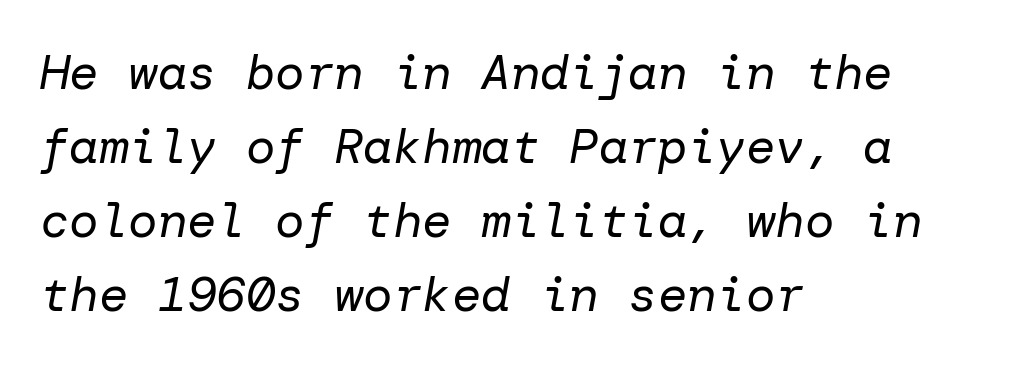
{"italic": "yes", "lean": "right", "slant_degrees": 10, "bold": "no", "weight": "regular", "width": "normal", "stroke_contrast": "low", "x_height": "medium", "underline": "no", "align": "left", "line_spacing": "normal", "line_spacing_ratio": 1.51, "letter_spacing": "normal", "letter_spacing_em": 0.0, "glyph_px": 49}
